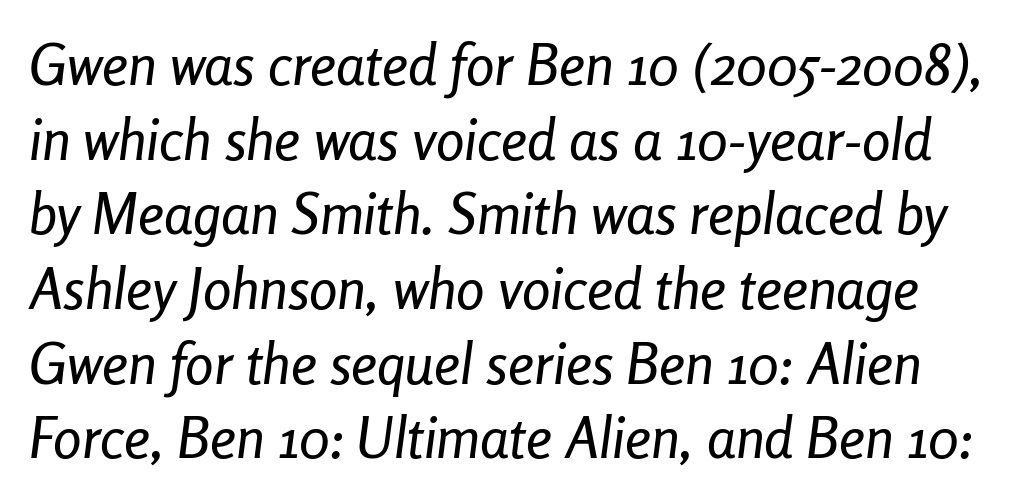
The image shows 57 px condensed type, italic (leaning right); set normal line spacing (1.31x), normal letter spacing, not underlined; low stroke contrast and a medium x-height.
